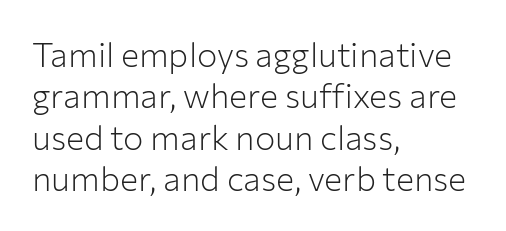
Notice how the passage keeps a crisp vertical edge on the left only. Inter-character spacing is left at the font's built-in metrics. Think of a printed novel: that variable character pitch is what you see here. Letters have the restrained weight of plain body copy at most. The rendering shows plain stroke endings on the letterforms — a sans-serif design. A typesetter would mark this as roman, not italic.
